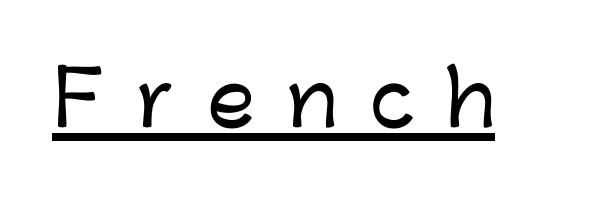
{"serif": "no", "italic": "no", "width": "normal", "stroke_contrast": "low", "x_height": "medium", "monospaced": "no", "underline": "yes", "letter_spacing": "wide", "letter_spacing_em": 0.44, "glyph_px": 75}
